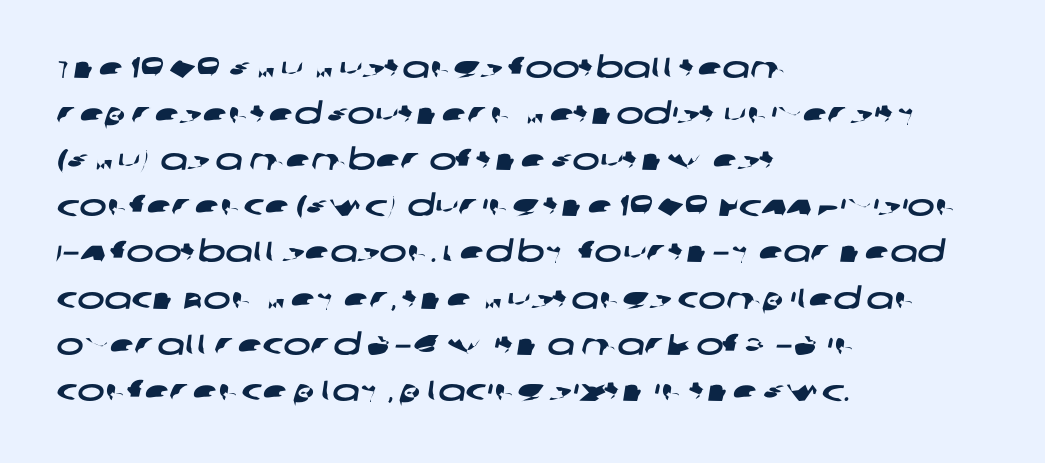
Q: Is the typeface a serif or a sans-serif typeface? A: Sans-serif.
Q: Is the text underlined? A: No.
Q: How is the paragraph aligned? A: Left-aligned.
Q: Is the spacing between letters normal or unusually wide? A: Normal.
Q: Is the spacing between lines tight, normal or loose? A: Normal.
Q: Width (condensed, normal, or wide)? A: Wide.
Q: Stroke contrast? A: Low.
Q: x-height? A: Large.
Q: Monospaced? A: No.
